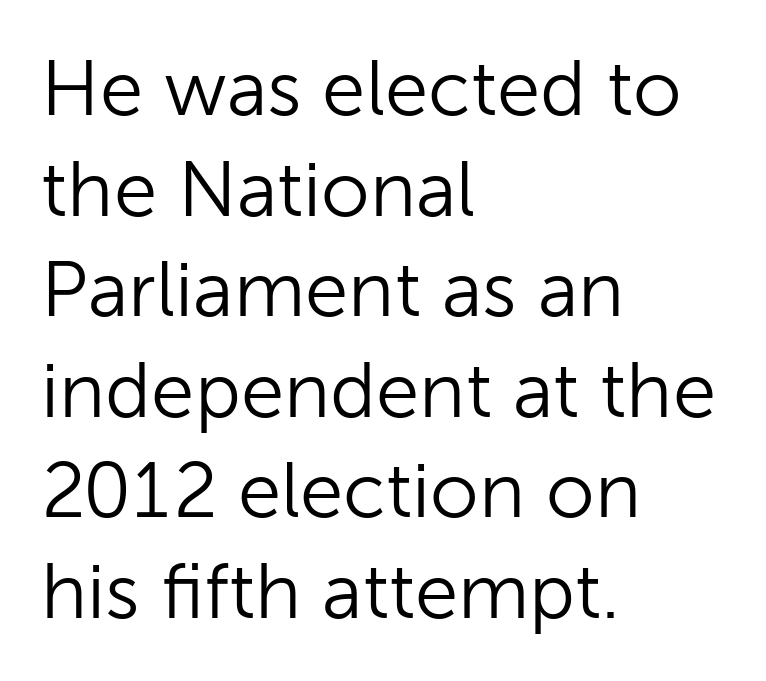
{"serif": "no", "italic": "no", "bold": "no", "weight": "light", "width": "normal", "stroke_contrast": "low", "x_height": "medium", "monospaced": "no", "underline": "no", "align": "left", "line_spacing": "normal", "line_spacing_ratio": 1.29, "letter_spacing": "normal", "letter_spacing_em": 0.0, "glyph_px": 78}
